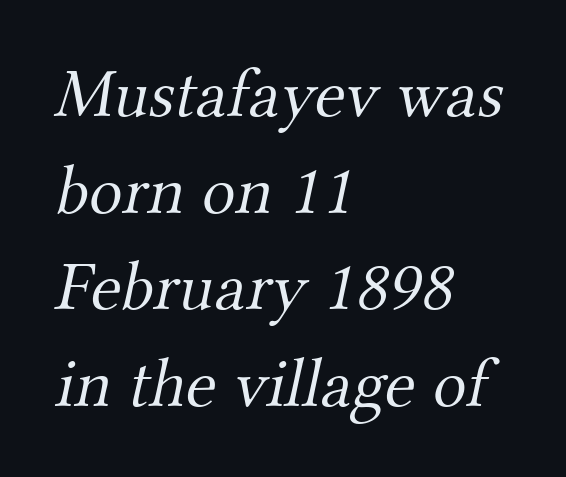
Q: Is the text bold? A: No.
Q: Is the typeface a serif or a sans-serif typeface? A: Serif.
Q: Is the text underlined? A: No.
Q: How is the paragraph aligned? A: Left-aligned.
Q: Is the spacing between letters normal or unusually wide? A: Normal.
Q: Is the spacing between lines tight, normal or loose? A: Normal.
Q: Width (condensed, normal, or wide)? A: Normal.
Q: Stroke contrast? A: Medium.
Q: x-height? A: Small.
Q: Monospaced? A: No.
